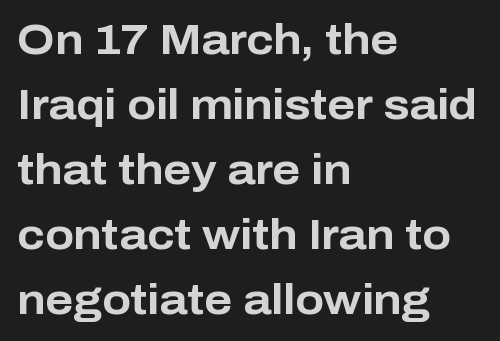
{"serif": "no", "italic": "no", "bold": "yes", "weight": "bold", "width": "normal", "stroke_contrast": "low", "x_height": "medium", "monospaced": "no", "underline": "no", "align": "left", "line_spacing": "normal", "line_spacing_ratio": 1.55, "letter_spacing": "normal", "letter_spacing_em": 0.0, "glyph_px": 42}
